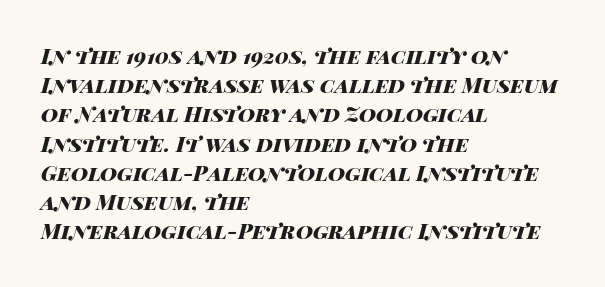
The image shows 21 px bold type, italic (leaning right); set left-aligned, normal line spacing (1.39x), normal letter spacing, not underlined.
